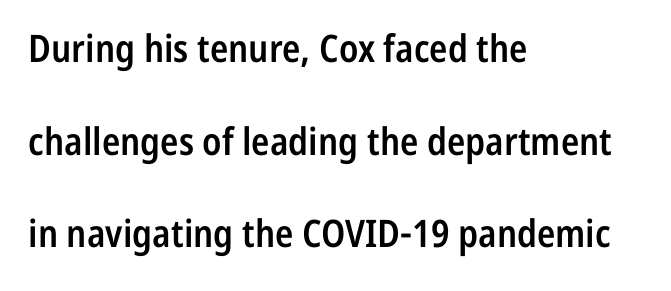
The image shows 38 px semibold, condensed sans-serif type, upright; set left-aligned, loose line spacing (2.44x), normal letter spacing, not underlined; low stroke contrast and a medium x-height.
